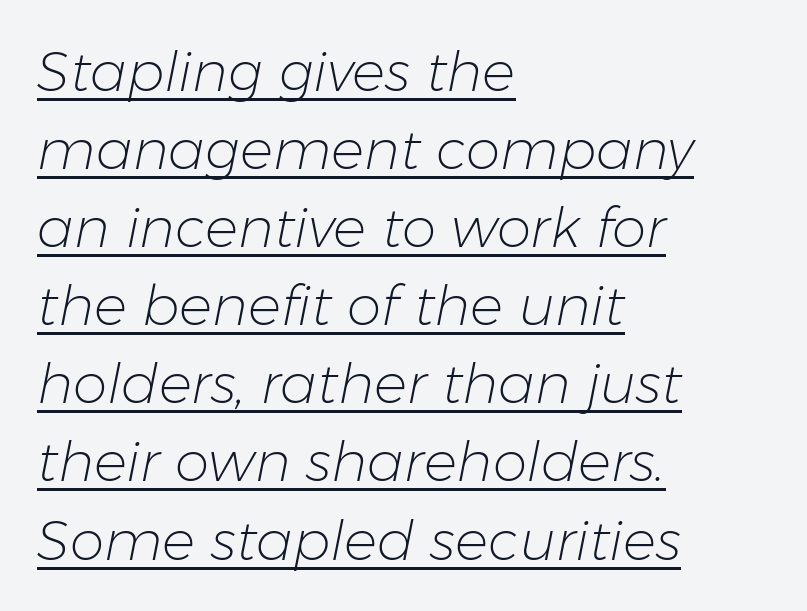
{"italic": "yes", "lean": "right", "slant_degrees": 11, "bold": "no", "weight": "light", "width": "normal", "stroke_contrast": "low", "x_height": "medium", "monospaced": "no", "underline": "yes", "align": "left", "line_spacing": "normal", "line_spacing_ratio": 1.42, "letter_spacing": "normal", "letter_spacing_em": 0.0, "glyph_px": 55}
